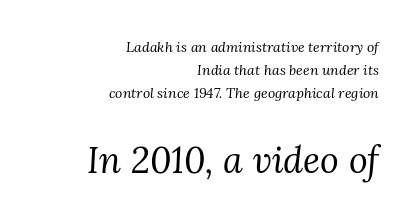
{"serif": "yes", "italic": "yes", "lean": "right", "slant_degrees": 3, "bold": "no", "weight": "regular", "width": "normal", "stroke_contrast": "medium", "x_height": "medium", "monospaced": "no", "underline": "no", "align": "right", "line_spacing": "normal", "line_spacing_ratio": 1.64, "letter_spacing": "normal", "letter_spacing_em": 0.0, "larger_block": "second", "size_ratio": 2.57, "glyph_px": 36}
